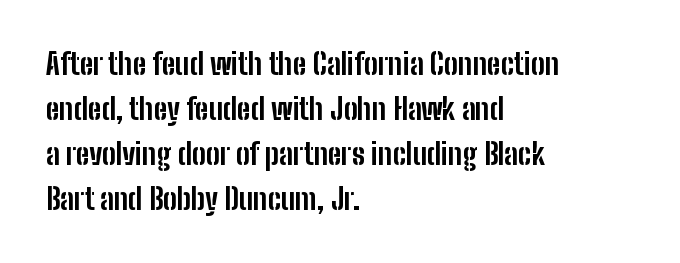
The horizontal fit of the characters is conventional and even. Words float on clear page, feet unadorned. You'd pick this weight for a headline — it's a proper bold. Baseline-to-baseline distance is the conventional proportion of letter height.
